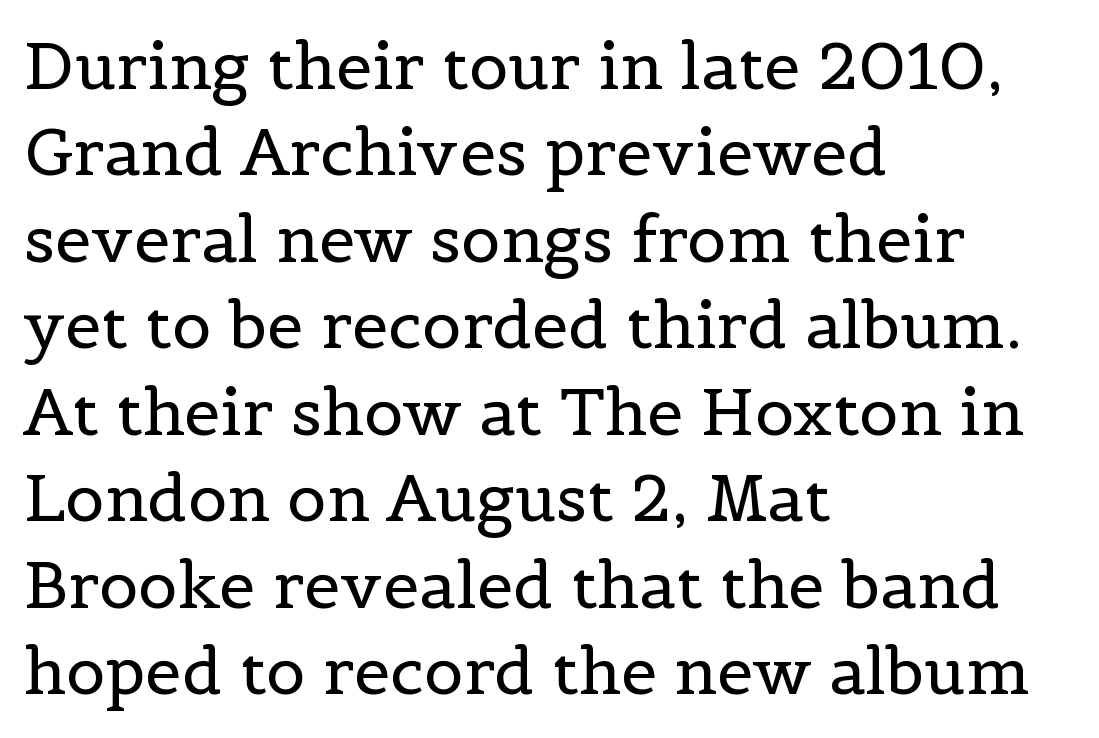
{"serif": "yes", "italic": "no", "bold": "no", "weight": "regular", "width": "normal", "x_height": "medium", "monospaced": "no", "underline": "no", "align": "left", "line_spacing": "normal", "line_spacing_ratio": 1.33, "letter_spacing": "normal", "letter_spacing_em": 0.0, "glyph_px": 65}
